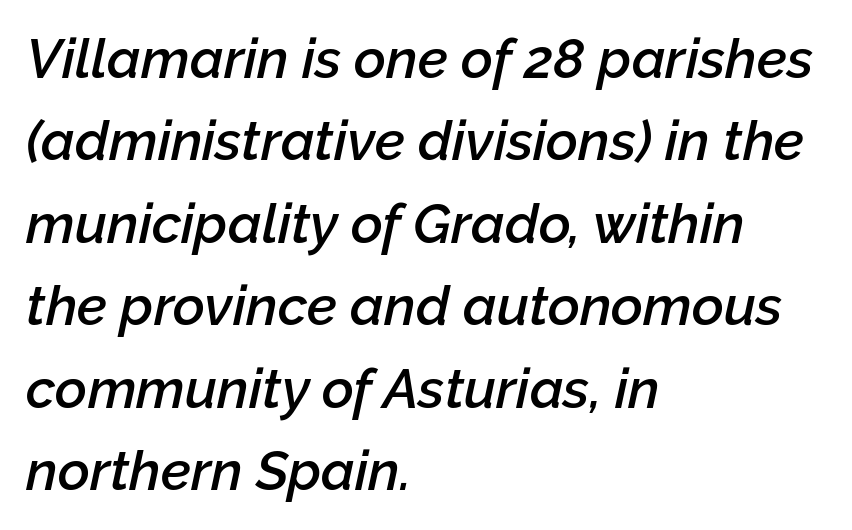
The image shows 55 px semibold type, italic (leaning right); set left-aligned, normal line spacing (1.5x), normal letter spacing, not underlined; low stroke contrast and a medium x-height.
